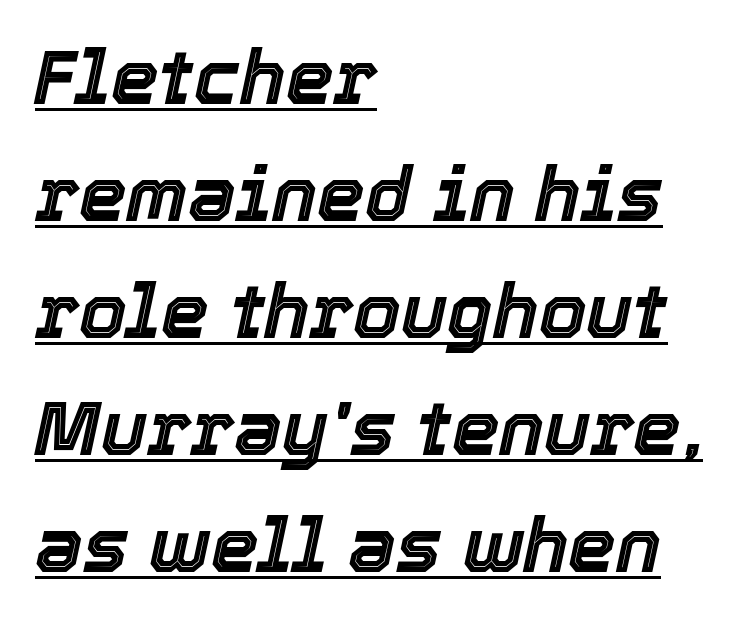
Posture: slanted. Spacing verdict: proportional, widths tailored to each character. Standard letterfit; no display-style spreading of the glyphs. The text block is weighted toward the left margin, trailing off unevenly rightward. Honestly, the row spacing looks completely unremarkable. This is underlined copy, the kind a proofreader might mark for attention.
